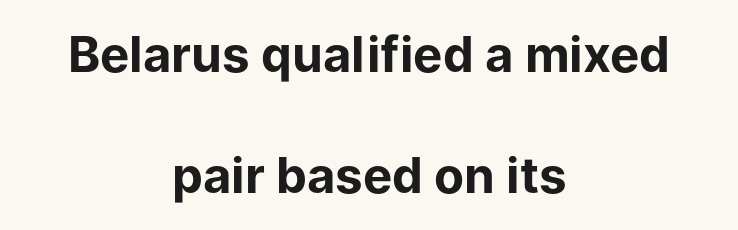
Q: Is the text bold? A: Yes.
Q: Is the text italic (slanted)? A: No, it is upright.
Q: Is the typeface a serif or a sans-serif typeface? A: Sans-serif.
Q: Is the text underlined? A: No.
Q: How is the paragraph aligned? A: Centered.
Q: Is the spacing between letters normal or unusually wide? A: Normal.
Q: Is the spacing between lines tight, normal or loose? A: Loose.
Q: Width (condensed, normal, or wide)? A: Normal.
Q: Stroke contrast? A: Low.
Q: x-height? A: Medium.
Q: Monospaced? A: No.
